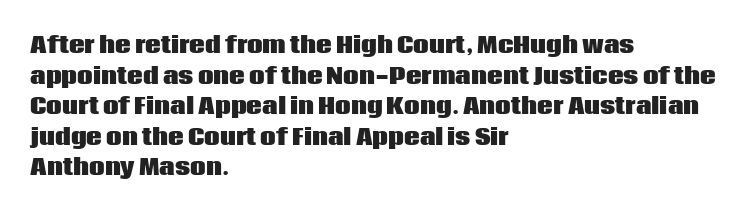
{"italic": "no", "bold": "yes", "underline": "no", "align": "left", "line_spacing": "normal", "line_spacing_ratio": 1.39, "letter_spacing": "normal", "letter_spacing_em": 0.0, "glyph_px": 22}
